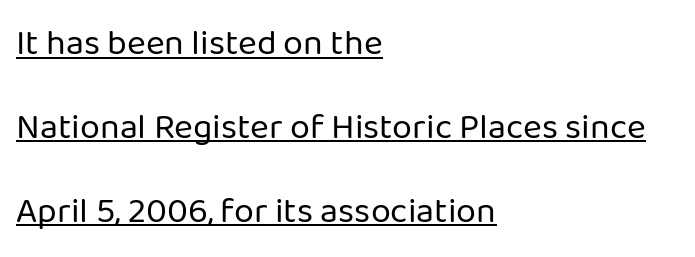
{"serif": "no", "italic": "no", "bold": "no", "weight": "regular", "width": "normal", "stroke_contrast": "low", "x_height": "medium", "monospaced": "no", "underline": "yes", "align": "left", "line_spacing": "loose", "line_spacing_ratio": 2.33, "letter_spacing": "normal", "letter_spacing_em": 0.0, "glyph_px": 36}
